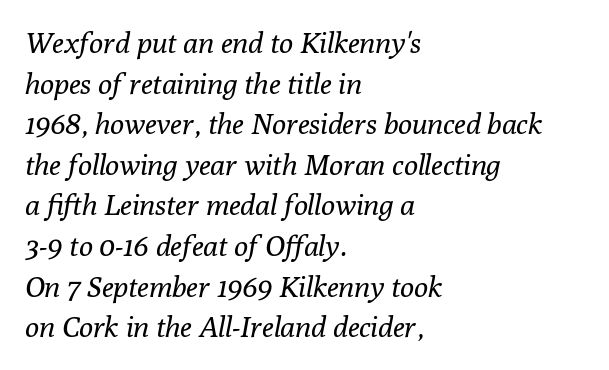
{"serif": "yes", "italic": "yes", "lean": "right", "slant_degrees": 10, "bold": "no", "weight": "regular", "width": "normal", "stroke_contrast": "low", "x_height": "medium", "monospaced": "no", "underline": "no", "align": "left", "line_spacing": "normal", "line_spacing_ratio": 1.4, "letter_spacing": "normal", "letter_spacing_em": 0.0, "glyph_px": 29}
